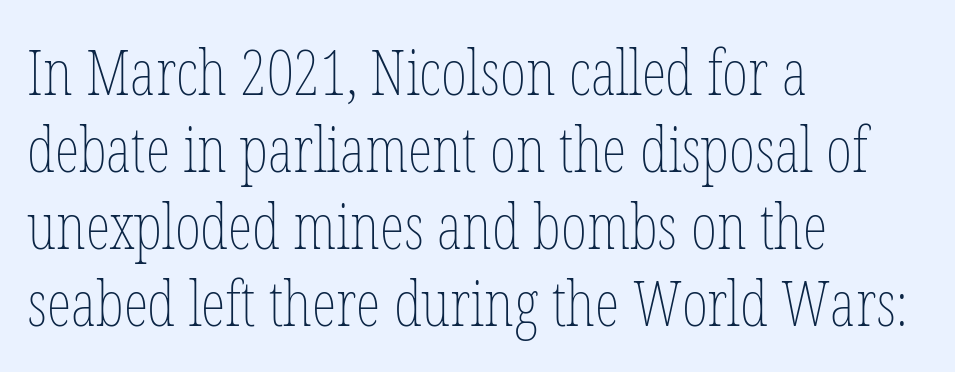
{"italic": "no", "bold": "no", "weight": "thin", "width": "condensed", "stroke_contrast": "low", "x_height": "medium", "monospaced": "no", "underline": "no", "align": "left", "line_spacing_ratio": 1.22, "letter_spacing": "normal", "letter_spacing_em": 0.0, "glyph_px": 63}
